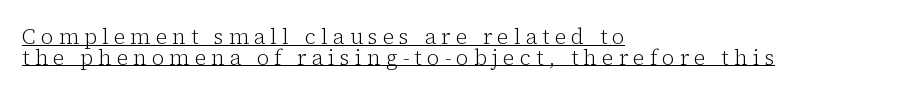
Ordinary non-slanted type is in use. Underlining? Definitely there. Ink coverage per letter is moderate at most. Regarding leading, the lines here are crowded together. Letter spacing: wide. The rag falls on the right side of this text block.
